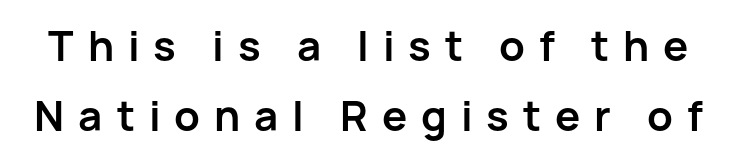
The image shows 42 px semibold sans-serif type, upright; set normal line spacing (1.67x), unusually wide letter spacing (+0.33 em), not underlined; low stroke contrast and a medium x-height.
